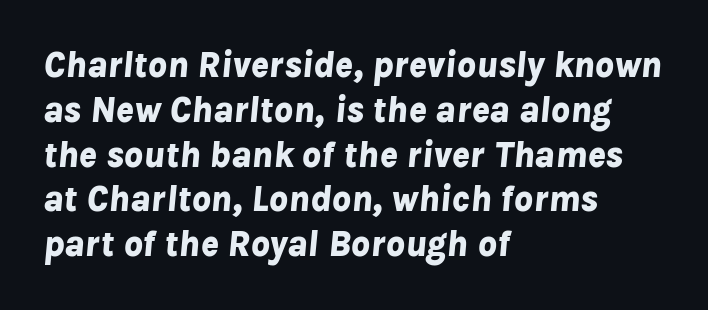
The image shows 37 px bold type, italic (leaning right); set left-aligned, line spacing 1.21x, normal letter spacing, not underlined; low stroke contrast and a medium x-height.
